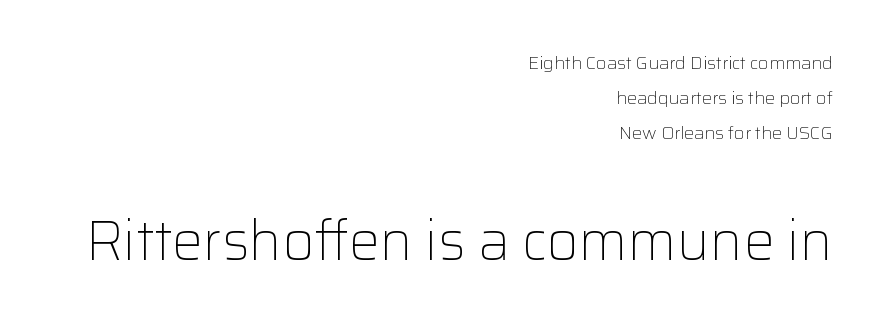
The image shows 55 px light sans-serif type, upright; set right-aligned, loose line spacing (1.94x), normal letter spacing, not underlined; the second (bottom) block is 3.06x larger; low stroke contrast and a medium x-height.
